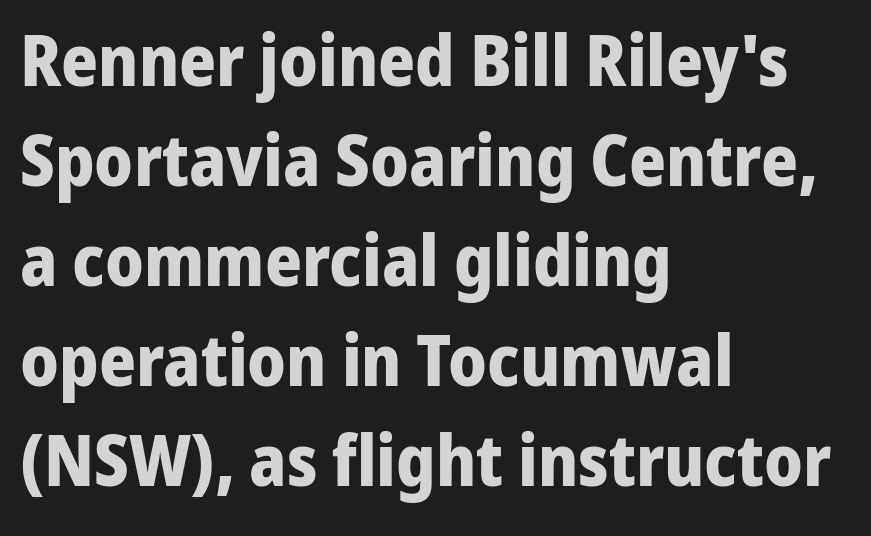
Q: Is the text bold? A: Yes.
Q: Is the text italic (slanted)? A: No, it is upright.
Q: Is the typeface a serif or a sans-serif typeface? A: Sans-serif.
Q: Is the text underlined? A: No.
Q: How is the paragraph aligned? A: Left-aligned.
Q: Is the spacing between letters normal or unusually wide? A: Normal.
Q: Is the spacing between lines tight, normal or loose? A: Normal.
Q: Width (condensed, normal, or wide)? A: Normal.
Q: Stroke contrast? A: Low.
Q: x-height? A: Medium.
Q: Monospaced? A: No.
